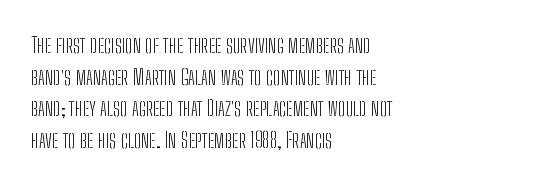
Q: Is the text bold? A: No.
Q: Is the text italic (slanted)? A: No, it is upright.
Q: Is the text underlined? A: No.
Q: How is the paragraph aligned? A: Left-aligned.
Q: Is the spacing between letters normal or unusually wide? A: Normal.
Q: Is the spacing between lines tight, normal or loose? A: Normal.
